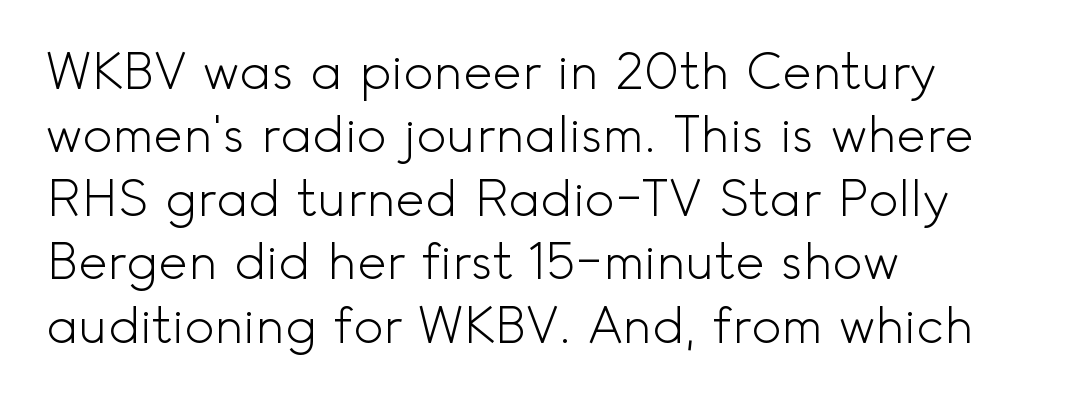
Q: Is the text bold? A: No.
Q: Is the text italic (slanted)? A: No, it is upright.
Q: Is the typeface a serif or a sans-serif typeface? A: Sans-serif.
Q: Is the text underlined? A: No.
Q: How is the paragraph aligned? A: Left-aligned.
Q: Is the spacing between letters normal or unusually wide? A: Normal.
Q: Is the spacing between lines tight, normal or loose? A: Normal.
Q: Width (condensed, normal, or wide)? A: Normal.
Q: x-height? A: Small.
Q: Monospaced? A: No.
